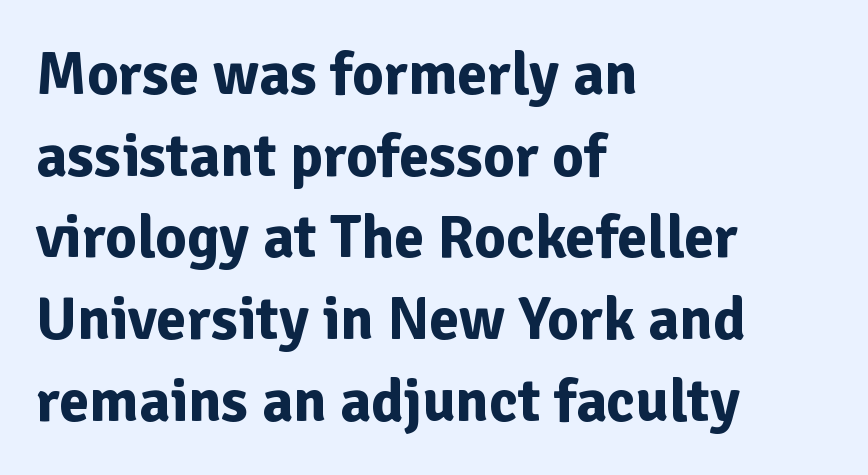
The image shows 61 px bold sans-serif type, upright; set left-aligned, normal line spacing (1.34x), normal letter spacing, not underlined; low stroke contrast and a medium x-height.
